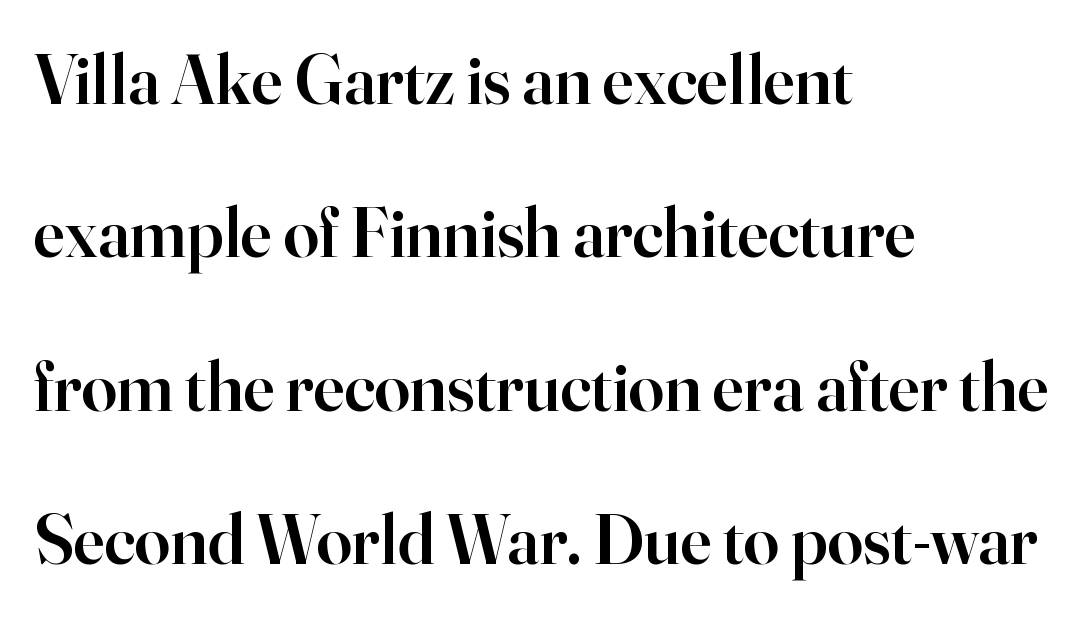
Baseline-to-baseline distance is far greater than the letter height. Think of a printed novel: that variable character pitch is what you see here. Heft: intermediate — a semibold. Do the letters lean? They stand straight. Left-aligned paragraph, ragged on the right. Here the glyphs are tracked normally, forming tight word shapes.
